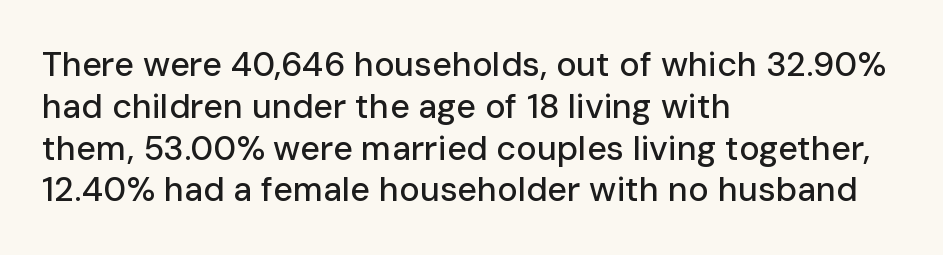
Q: Is the text italic (slanted)? A: No, it is upright.
Q: Is the typeface a serif or a sans-serif typeface? A: Sans-serif.
Q: Is the text underlined? A: No.
Q: How is the paragraph aligned? A: Left-aligned.
Q: Is the spacing between letters normal or unusually wide? A: Normal.
Q: Width (condensed, normal, or wide)? A: Normal.
Q: Stroke contrast? A: Low.
Q: x-height? A: Medium.
Q: Monospaced? A: No.
